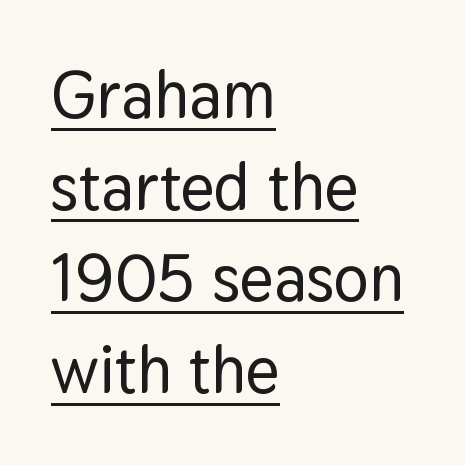
{"serif": "no", "italic": "no", "width": "normal", "stroke_contrast": "low", "x_height": "medium", "monospaced": "no", "underline": "yes", "align": "left", "line_spacing": "normal", "line_spacing_ratio": 1.39, "letter_spacing": "normal", "letter_spacing_em": 0.0, "glyph_px": 66}
